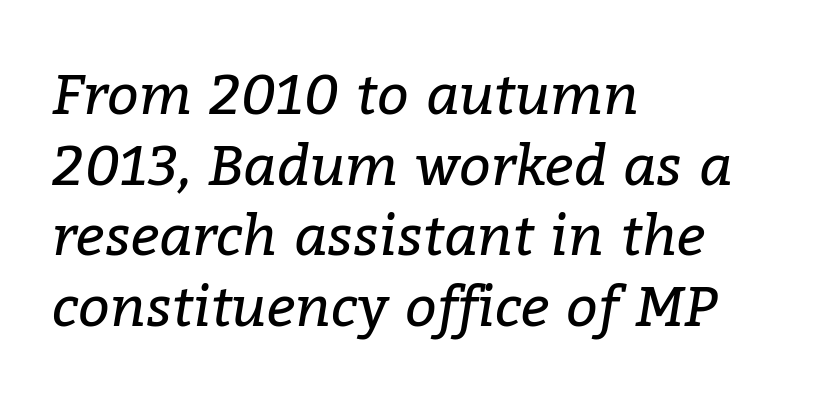
The image shows 56 px regular-weight serif type, italic (leaning right); set left-aligned, normal line spacing (1.26x), normal letter spacing, not underlined; low stroke contrast and a medium x-height.
